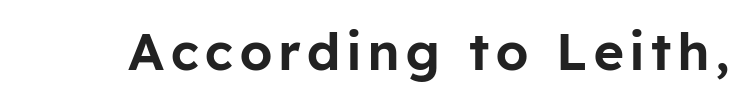
{"serif": "no", "italic": "no", "width": "normal", "stroke_contrast": "low", "x_height": "medium", "monospaced": "no", "underline": "no", "glyph_px": 52}
